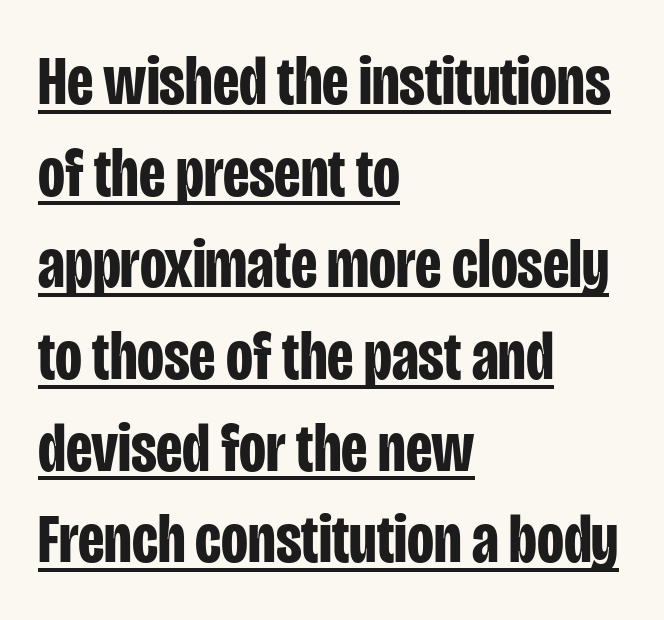
Q: Is the text bold? A: Yes.
Q: Is the text italic (slanted)? A: No, it is upright.
Q: Is the typeface a serif or a sans-serif typeface? A: Sans-serif.
Q: Is the text underlined? A: Yes.
Q: How is the paragraph aligned? A: Left-aligned.
Q: Is the spacing between letters normal or unusually wide? A: Normal.
Q: Is the spacing between lines tight, normal or loose? A: Normal.
Q: Width (condensed, normal, or wide)? A: Condensed.
Q: Stroke contrast? A: Low.
Q: x-height? A: Large.
Q: Monospaced? A: No.
